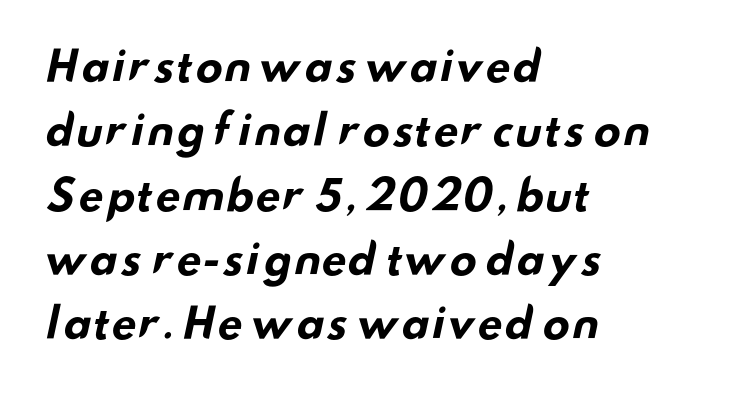
Is this a fixed-width face? No — the glyphs have proportional, varying widths. The glyphs are unaccompanied by any horizontal stroke below them. Evenly set lines give the paragraph a standard silhouette. These lines are composed in type without serifs.
